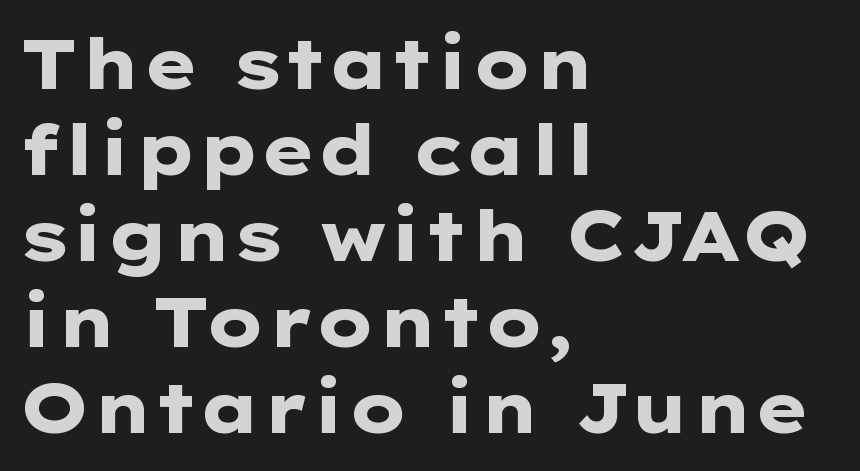
The axis of the letterforms is exactly vertical. Each letter keeps its own natural width here, so spacing adapts to shape. Strokes here are thick enough to call this a true bold. To sum up the face: it is a sans, with no serifs.
